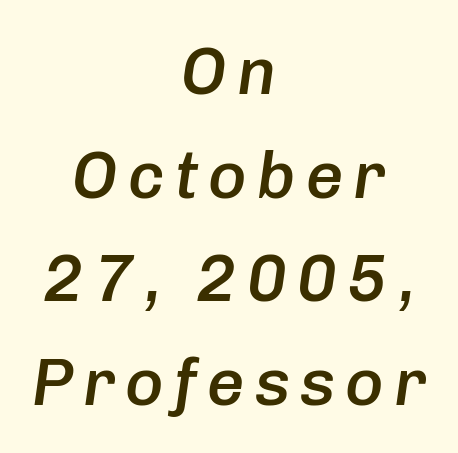
The sample has been set in demibold, a notch under bold. The face used here is proportionally spaced, like ordinary book or web type. A typesetter would call this leading conventional body-copy spacing. The typesetter chose a symmetrical, centered arrangement here.
